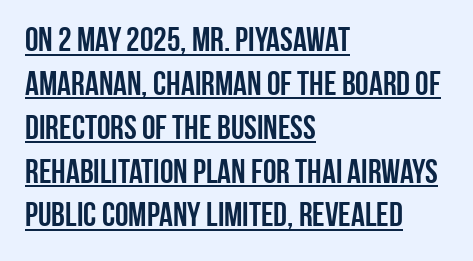
Q: Is the text italic (slanted)? A: No, it is upright.
Q: Is the typeface a serif or a sans-serif typeface? A: Sans-serif.
Q: Is the text underlined? A: Yes.
Q: How is the paragraph aligned? A: Left-aligned.
Q: Is the spacing between letters normal or unusually wide? A: Normal.
Q: Is the spacing between lines tight, normal or loose? A: Normal.
Q: Width (condensed, normal, or wide)? A: Condensed.
Q: Stroke contrast? A: Low.
Q: x-height? A: Large.
Q: Monospaced? A: No.
